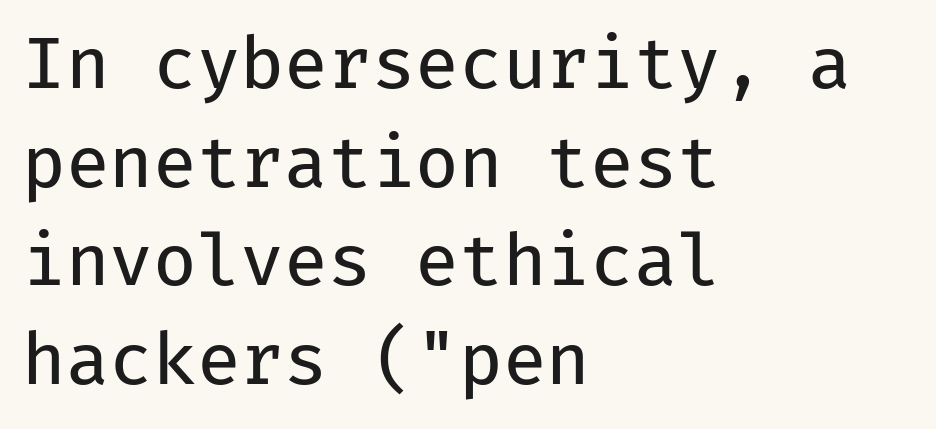
Examine the stroke ends and you'll find no serifs. Fixed-width glyphs throughout — classic coding-font behaviour. All the whitespace from short lines collects on the right. Is there much room between lines? A standard amount, neither cramped nor airy. A bare baseline throughout the passage.
